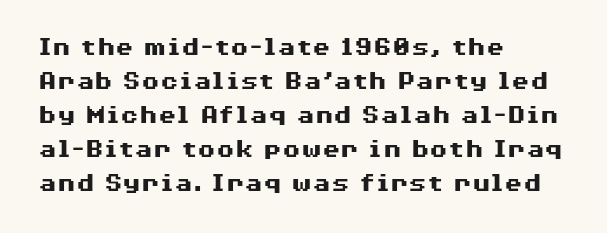
Does the weight exceed regular? Yes, all the way to bold. Short note: letters normally spaced. The space beneath each line is pristine and unruled. The typesetter chose a ragged-right arrangement here. Posture: vertical. The passage shown stacks its lines at a standard gap.
